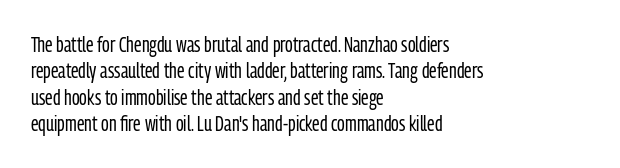
Q: Is the text bold? A: No.
Q: Is the text italic (slanted)? A: No, it is upright.
Q: Is the text underlined? A: No.
Q: How is the paragraph aligned? A: Left-aligned.
Q: Is the spacing between letters normal or unusually wide? A: Normal.
Q: Is the spacing between lines tight, normal or loose? A: Normal.
